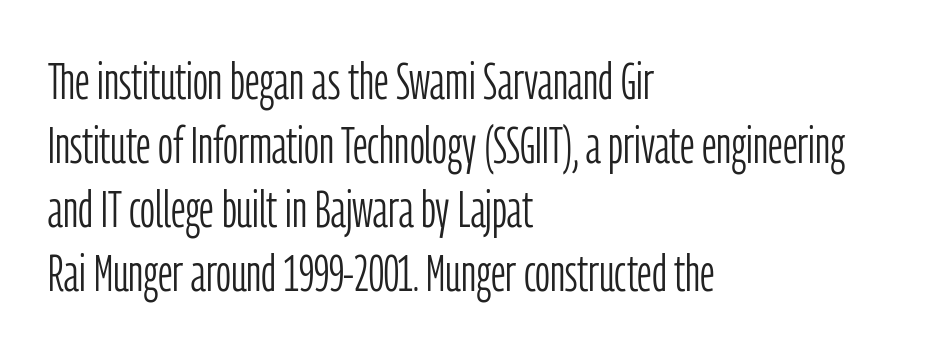
Every row of glyphs begins at an identical x-position on the left. Stroke thickness stays within the range of a standard reading face or lighter. No word sits above an underline. The tracking reads as untouched default to a designer's eye. Is there any slant? The stems are plumb.
